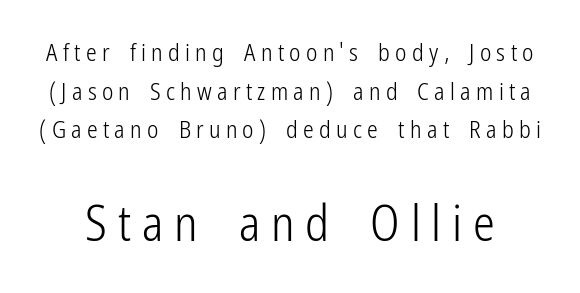
The rendering inserts visible extra space after every character. Weight class: somewhere from thin through regular. Line spacing here is normal. The designer went with a sans here, leaving each stem footless. A typesetter would call this proportional, since set widths differ per character.
